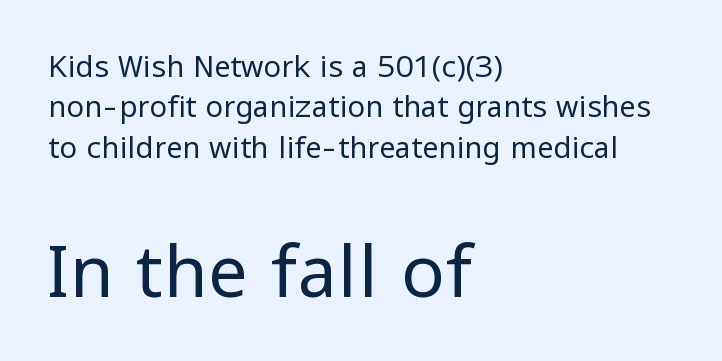
Q: Is the text bold? A: No.
Q: Is the text italic (slanted)? A: No, it is upright.
Q: Is the typeface a serif or a sans-serif typeface? A: Sans-serif.
Q: Is the text underlined? A: No.
Q: How is the paragraph aligned? A: Left-aligned.
Q: Is the spacing between letters normal or unusually wide? A: Normal.
Q: Is the spacing between lines tight, normal or loose? A: Normal.
Q: Which block of text is set in a larger size, the first (top) or the second (bottom)? A: The second (bottom) one.
Q: Width (condensed, normal, or wide)? A: Normal.
Q: Stroke contrast? A: Low.
Q: x-height? A: Medium.
Q: Monospaced? A: No.
